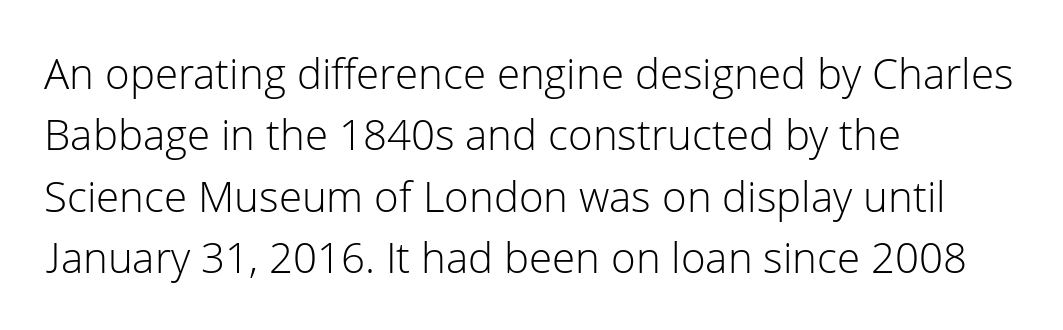
Q: Is the text bold? A: No.
Q: Is the text italic (slanted)? A: No, it is upright.
Q: Is the typeface a serif or a sans-serif typeface? A: Sans-serif.
Q: Is the text underlined? A: No.
Q: How is the paragraph aligned? A: Left-aligned.
Q: Is the spacing between letters normal or unusually wide? A: Normal.
Q: Is the spacing between lines tight, normal or loose? A: Normal.
Q: Width (condensed, normal, or wide)? A: Normal.
Q: Stroke contrast? A: Low.
Q: x-height? A: Medium.
Q: Monospaced? A: No.
